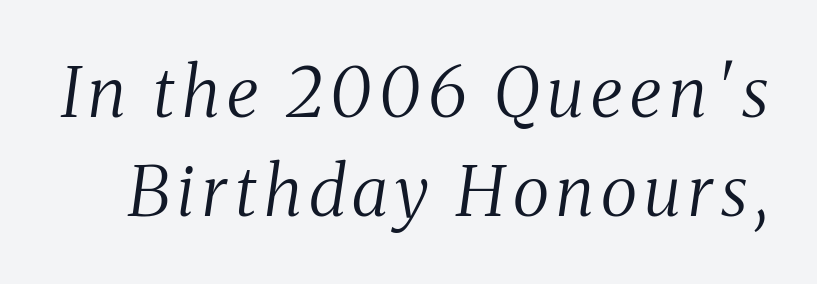
Varying glyph widths throughout — classic text-font behaviour. Yep, those are serifs on the letters. Rule under the text: the space is simply empty. This sample uses an oblique cut, with every glyph tilted off the vertical. The strokes carry an ordinary text weight at most.
